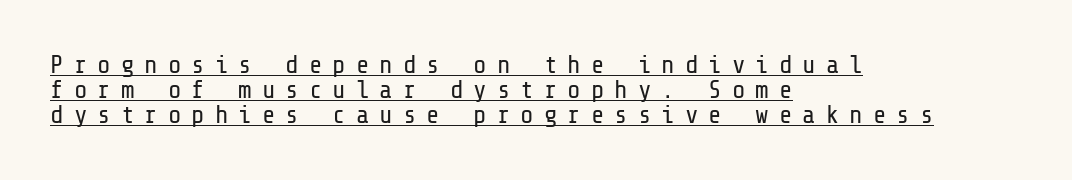
The image shows 25 px text type, upright; set left-aligned, tight line spacing (1.0x), unusually wide letter spacing (+0.4 em), underlined.
